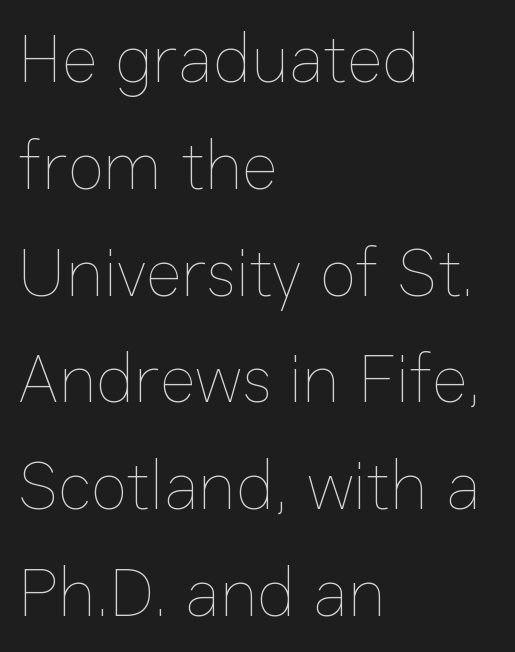
The image shows 68 px thin type, upright; set left-aligned, normal line spacing (1.57x), normal letter spacing, not underlined; low stroke contrast and a medium x-height.
